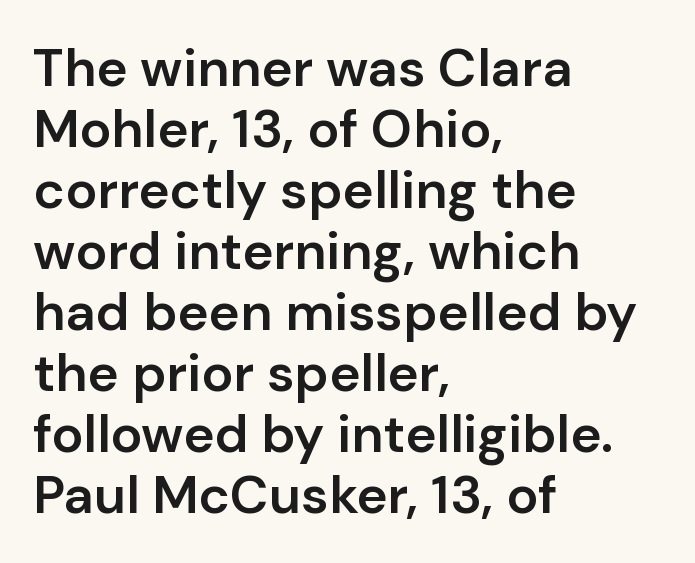
{"serif": "no", "italic": "no", "bold": "semi", "weight": "semibold", "width": "normal", "stroke_contrast": "low", "x_height": "medium", "monospaced": "no", "underline": "no", "align": "left", "line_spacing": "tight", "line_spacing_ratio": 1.15, "letter_spacing": "normal", "letter_spacing_em": 0.0, "glyph_px": 53}
